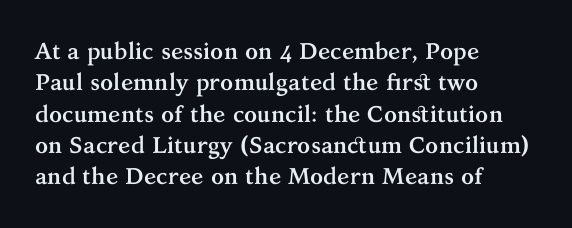
The image shows 23 px bold type, upright; set left-aligned, normal line spacing (1.36x), normal letter spacing, not underlined.
